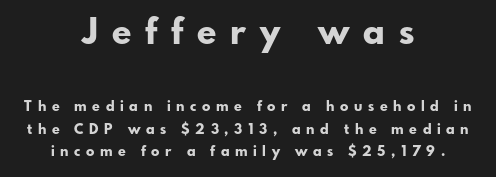
{"serif": "no", "italic": "no", "bold": "yes", "weight": "bold", "width": "normal", "stroke_contrast": "low", "x_height": "small", "monospaced": "no", "underline": "no", "align": "center", "line_spacing": "normal", "line_spacing_ratio": 1.61, "letter_spacing": "wide", "letter_spacing_em": 0.4, "larger_block": "first", "size_ratio": 2.5, "glyph_px": 35}
